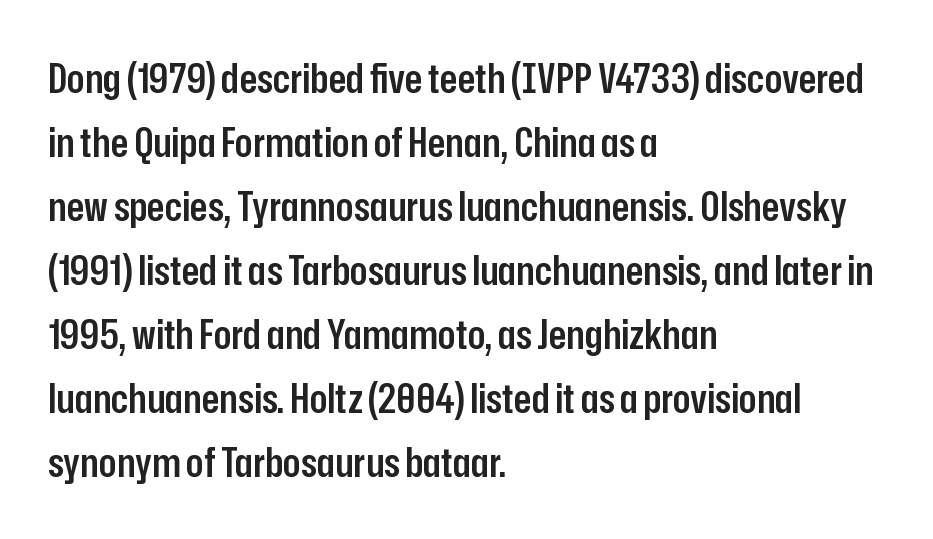
Q: Is the text bold? A: Semi-bold.
Q: Is the text italic (slanted)? A: No, it is upright.
Q: Is the typeface a serif or a sans-serif typeface? A: Sans-serif.
Q: Is the text underlined? A: No.
Q: How is the paragraph aligned? A: Left-aligned.
Q: Is the spacing between letters normal or unusually wide? A: Normal.
Q: Is the spacing between lines tight, normal or loose? A: Normal.
Q: Width (condensed, normal, or wide)? A: Condensed.
Q: Stroke contrast? A: Low.
Q: x-height? A: Medium.
Q: Monospaced? A: No.
